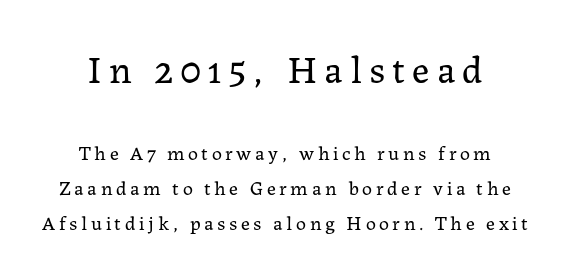
The image shows 39 px regular-weight serif type, upright; set centered, line spacing 1.75x, not underlined; the first (top) block is 1.95x larger; low stroke contrast and a medium x-height.
